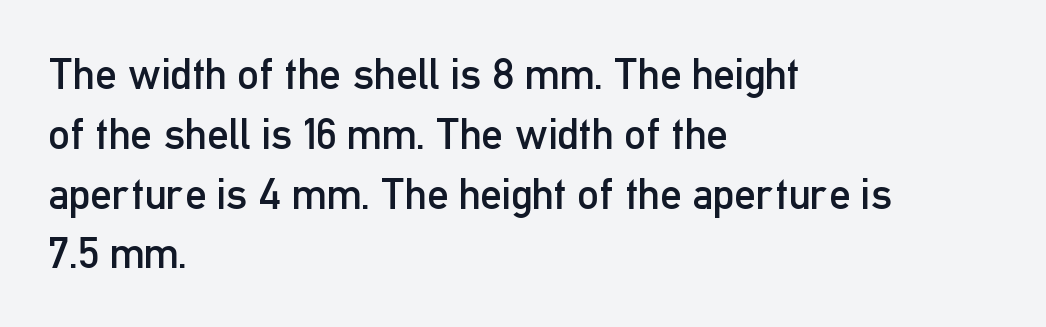
Q: Is the text bold? A: No.
Q: Is the text italic (slanted)? A: No, it is upright.
Q: Is the typeface a serif or a sans-serif typeface? A: Sans-serif.
Q: Is the text underlined? A: No.
Q: How is the paragraph aligned? A: Left-aligned.
Q: Is the spacing between letters normal or unusually wide? A: Normal.
Q: Is the spacing between lines tight, normal or loose? A: Normal.
Q: Width (condensed, normal, or wide)? A: Condensed.
Q: Stroke contrast? A: Low.
Q: x-height? A: Medium.
Q: Monospaced? A: No.
